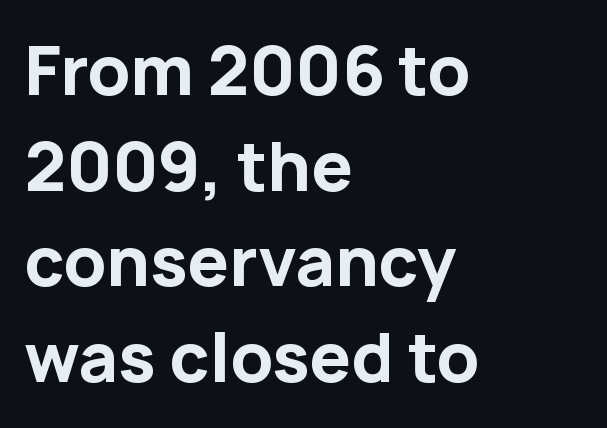
The image shows 66 px bold sans-serif type, upright; set left-aligned, normal line spacing (1.45x), normal letter spacing, not underlined; low stroke contrast and a medium x-height.
